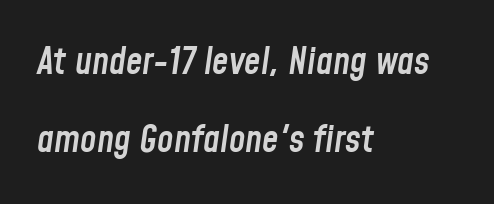
Q: Is the text bold? A: Semi-bold.
Q: Is the text italic (slanted)? A: Yes, it leans right by about 8 degrees.
Q: Is the text underlined? A: No.
Q: How is the paragraph aligned? A: Left-aligned.
Q: Is the spacing between letters normal or unusually wide? A: Normal.
Q: Is the spacing between lines tight, normal or loose? A: Loose.
Q: Width (condensed, normal, or wide)? A: Condensed.
Q: Stroke contrast? A: Low.
Q: x-height? A: Medium.
Q: Monospaced? A: No.
